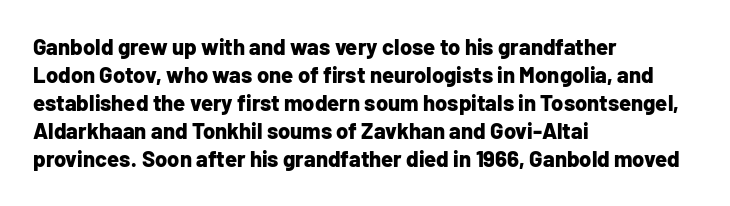
{"italic": "no", "bold": "yes", "underline": "no", "align": "left", "line_spacing": "normal", "line_spacing_ratio": 1.27, "letter_spacing": "normal", "letter_spacing_em": 0.0, "glyph_px": 22}
